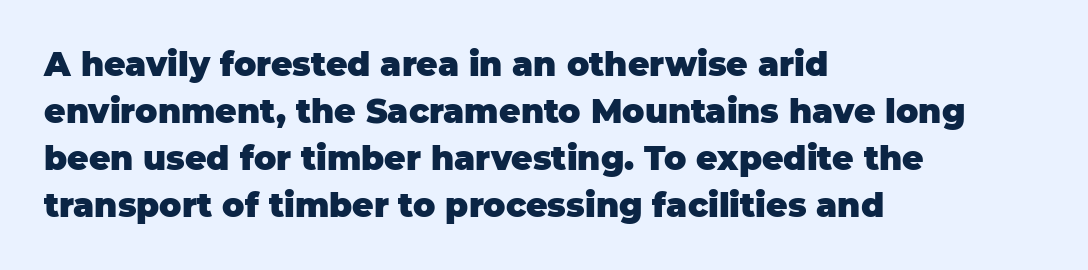
{"serif": "no", "italic": "no", "bold": "yes", "weight": "heavy", "width": "normal", "stroke_contrast": "low", "x_height": "large", "monospaced": "no", "underline": "no", "align": "left", "line_spacing": "normal", "line_spacing_ratio": 1.42, "letter_spacing": "normal", "letter_spacing_em": 0.0, "glyph_px": 33}
